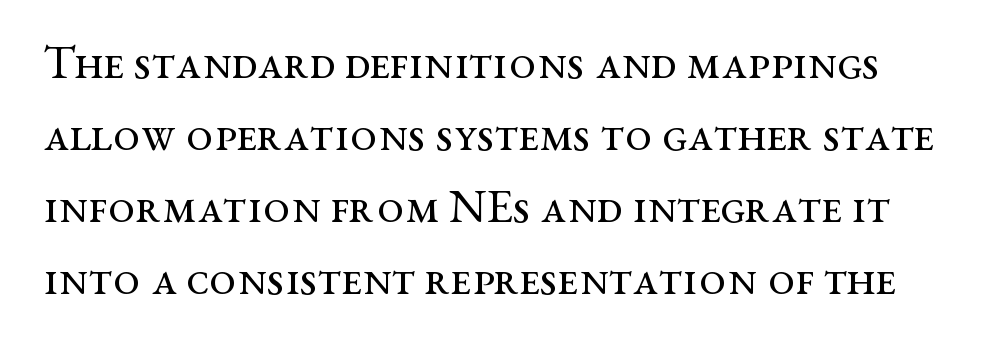
Each letter keeps its own natural width here, so spacing adapts to shape. This is not heavy type; no bold has been used. Nope, not italic — everything's standing straight. Does extra space separate the letters? No, they use regular spacing. Check under the words: just untouched page. Stroke terminals: seriffed.
